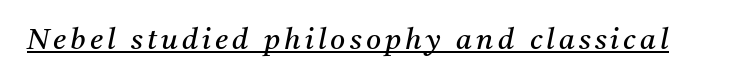
Caption: lettering with a line underneath. Characters are canted at an angle relative to the baseline's perpendicular. You could not count columns in this text — the font is proportionally spaced. Weight class: somewhere from thin through regular.
